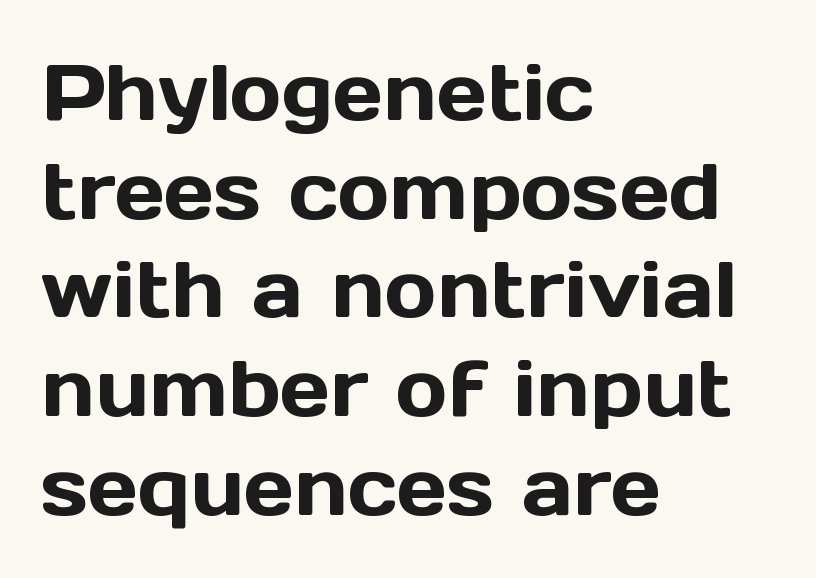
The image shows 79 px sans-serif type, upright; set left-aligned, normal line spacing (1.25x), normal letter spacing, not underlined; a medium x-height.
